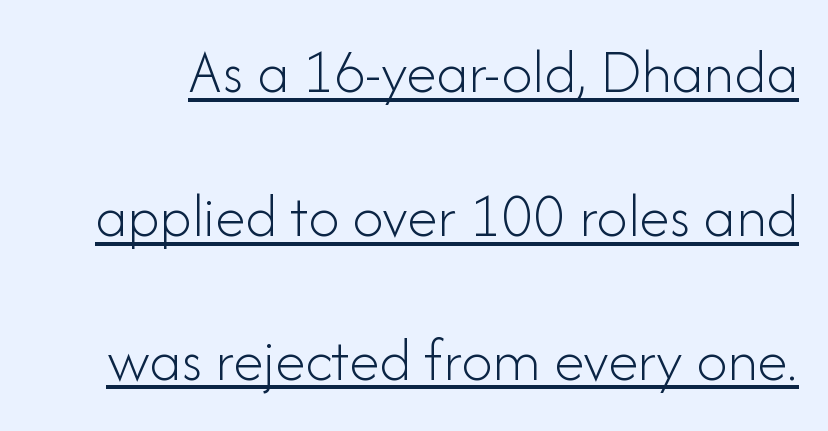
Q: Is the text bold? A: No.
Q: Is the text italic (slanted)? A: No, it is upright.
Q: Is the typeface a serif or a sans-serif typeface? A: Sans-serif.
Q: Is the text underlined? A: Yes.
Q: Is the spacing between letters normal or unusually wide? A: Normal.
Q: Is the spacing between lines tight, normal or loose? A: Loose.
Q: Width (condensed, normal, or wide)? A: Normal.
Q: Stroke contrast? A: Low.
Q: x-height? A: Small.
Q: Monospaced? A: No.
